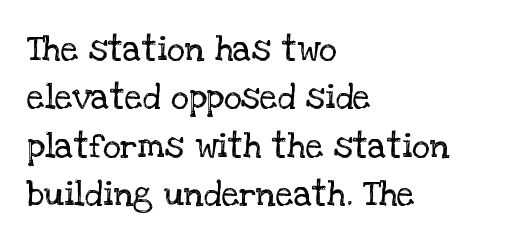
Q: Is the text bold? A: No.
Q: Is the text italic (slanted)? A: No, it is upright.
Q: Is the typeface a serif or a sans-serif typeface? A: Serif.
Q: Is the text underlined? A: No.
Q: How is the paragraph aligned? A: Left-aligned.
Q: Is the spacing between letters normal or unusually wide? A: Normal.
Q: Is the spacing between lines tight, normal or loose? A: Normal.
Q: Width (condensed, normal, or wide)? A: Normal.
Q: Stroke contrast? A: Low.
Q: x-height? A: Large.
Q: Monospaced? A: No.
